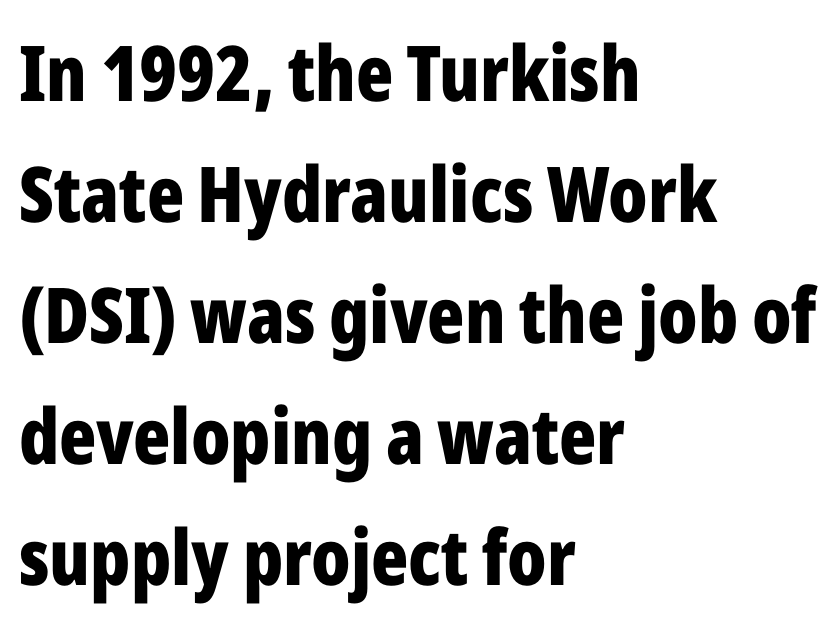
{"serif": "no", "italic": "no", "bold": "yes", "weight": "bold", "width": "condensed", "stroke_contrast": "low", "x_height": "medium", "monospaced": "no", "underline": "no", "align": "left", "line_spacing": "normal", "line_spacing_ratio": 1.57, "letter_spacing": "normal", "letter_spacing_em": 0.0, "glyph_px": 77}
